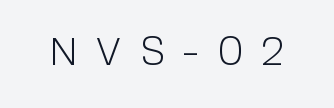
Q: Is the text bold? A: No.
Q: Is the text italic (slanted)? A: No, it is upright.
Q: Is the typeface a serif or a sans-serif typeface? A: Sans-serif.
Q: Is the text underlined? A: No.
Q: Is the spacing between letters normal or unusually wide? A: Unusually wide.
Q: Width (condensed, normal, or wide)? A: Normal.
Q: x-height? A: Medium.
Q: Monospaced? A: No.
